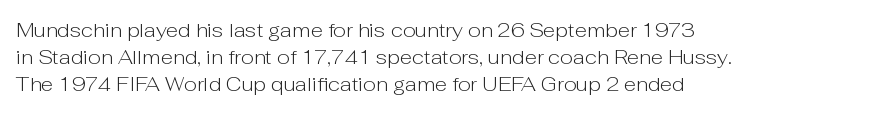
Q: Is the text bold? A: No.
Q: Is the text italic (slanted)? A: No, it is upright.
Q: Is the text underlined? A: No.
Q: How is the paragraph aligned? A: Left-aligned.
Q: Is the spacing between letters normal or unusually wide? A: Normal.
Q: Is the spacing between lines tight, normal or loose? A: Normal.
